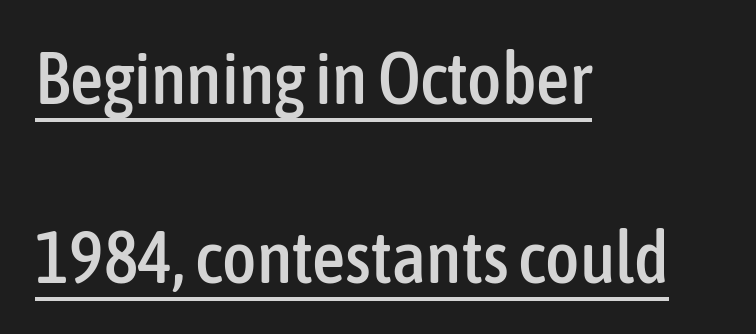
Q: Is the text italic (slanted)? A: No, it is upright.
Q: Is the typeface a serif or a sans-serif typeface? A: Sans-serif.
Q: Is the text underlined? A: Yes.
Q: How is the paragraph aligned? A: Left-aligned.
Q: Is the spacing between letters normal or unusually wide? A: Normal.
Q: Is the spacing between lines tight, normal or loose? A: Loose.
Q: Width (condensed, normal, or wide)? A: Condensed.
Q: Stroke contrast? A: Low.
Q: x-height? A: Medium.
Q: Monospaced? A: No.
